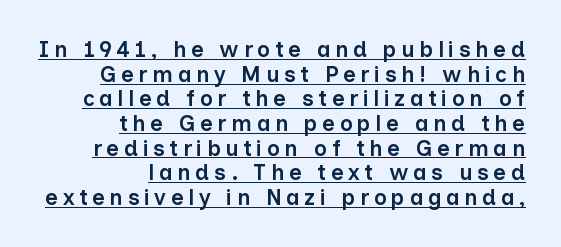
{"italic": "no", "bold": "semi", "underline": "yes", "align": "right", "line_spacing": "tight", "line_spacing_ratio": 1.12, "letter_spacing": "wide", "letter_spacing_em": 0.21, "glyph_px": 22}
